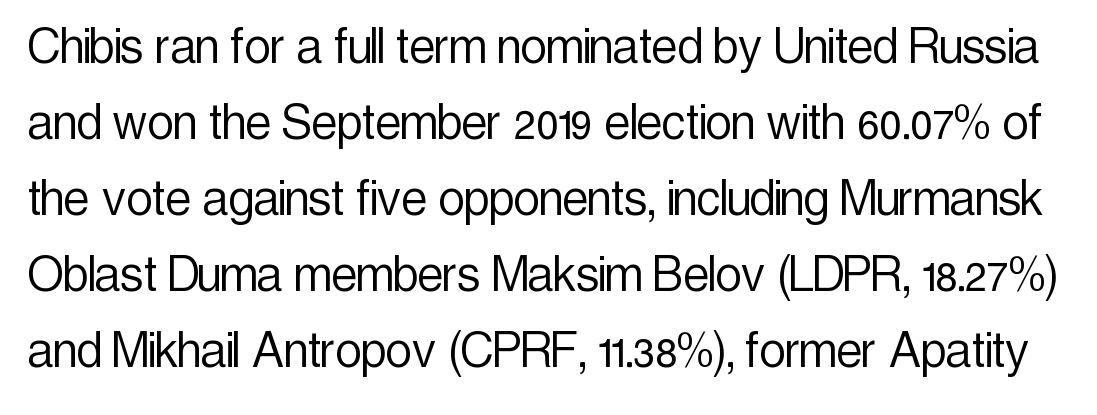
This block has exactly the height ordinary leading produces. The weight tops out at a normal text grade. Characters remain perfectly vertical along every line. Here the designer chose a conventional face with non-uniform glyph widths.
